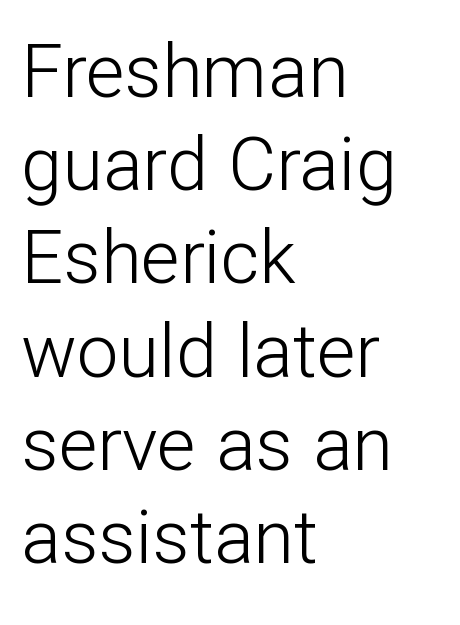
{"serif": "no", "italic": "no", "bold": "no", "weight": "light", "width": "normal", "stroke_contrast": "low", "x_height": "medium", "monospaced": "no", "underline": "no", "align": "left", "line_spacing": "normal", "line_spacing_ratio": 1.26, "letter_spacing": "normal", "letter_spacing_em": 0.0, "glyph_px": 74}
